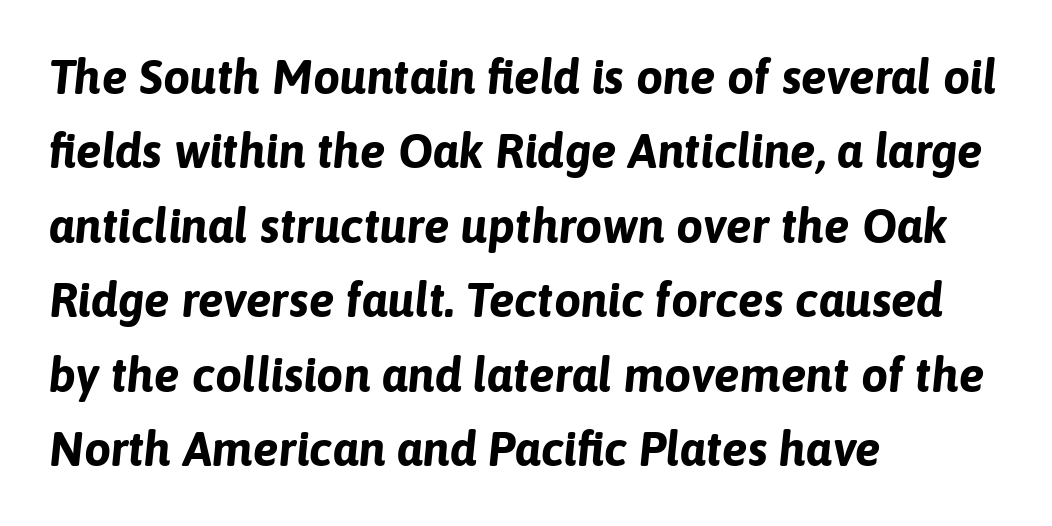
The passage is arranged the way most books set body copy — flush left. Anything drawn beneath the words? Only blank space. One glance says typical: line gaps are just what's usual. Weight: bold.
